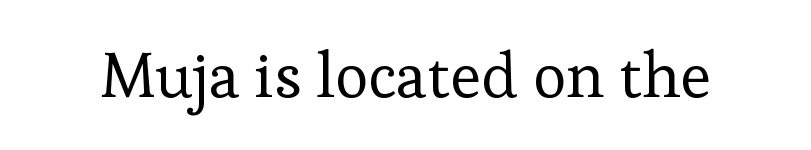
{"serif": "yes", "italic": "no", "bold": "no", "weight": "regular", "width": "normal", "stroke_contrast": "low", "x_height": "medium", "monospaced": "no", "underline": "no", "letter_spacing": "normal", "letter_spacing_em": 0.0, "glyph_px": 64}
